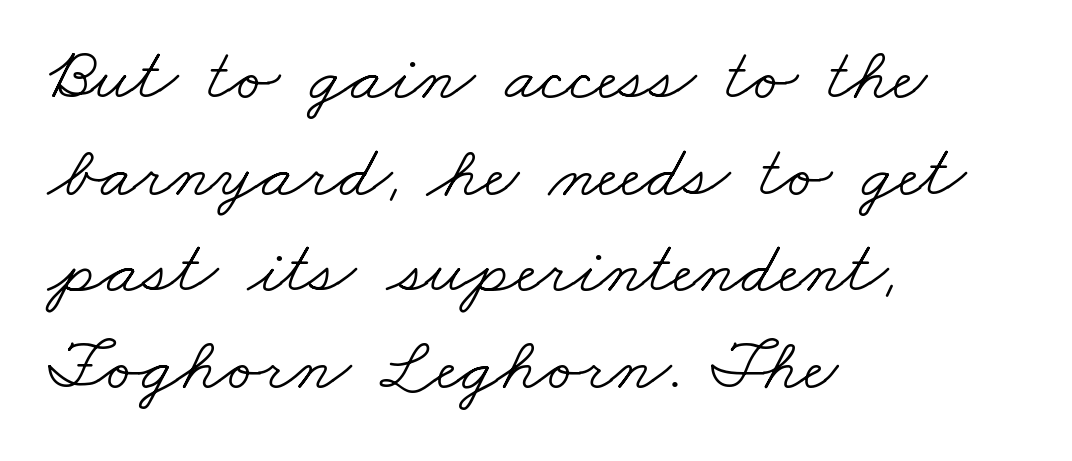
Looks like regular typesetting: each glyph gets only the width it needs. Words float on clear page, feet unadorned. The leading is moderate, giving the passage an even texture. The typesetting does not lean heavy: it is not bold.
